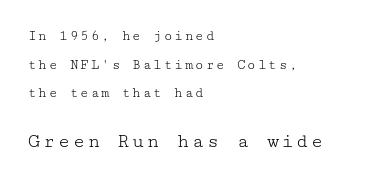
{"italic": "no", "bold": "no", "underline": "no", "align": "left", "line_spacing": "loose", "line_spacing_ratio": 2.04, "larger_block": "second", "size_ratio": 1.43, "glyph_px": 20}
